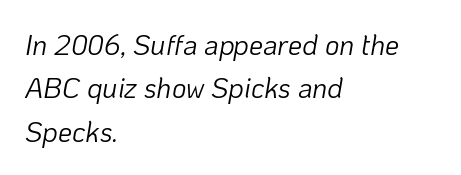
The image shows 28 px light type, italic (leaning right); set left-aligned, normal line spacing (1.55x), normal letter spacing, not underlined; low stroke contrast and a medium x-height.
